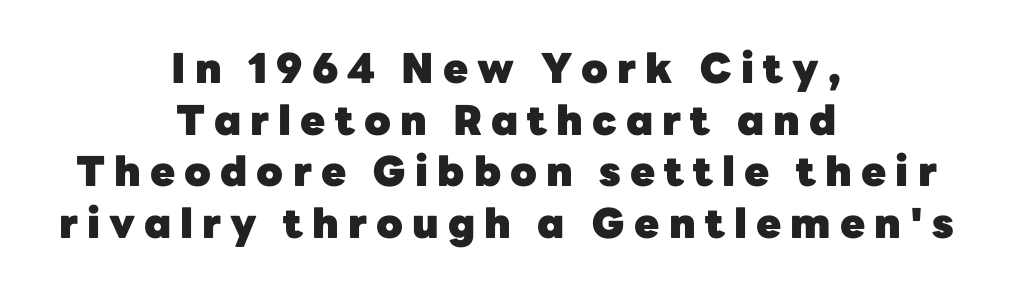
Q: Is the text bold? A: Yes.
Q: Is the text italic (slanted)? A: No, it is upright.
Q: Is the typeface a serif or a sans-serif typeface? A: Sans-serif.
Q: Is the text underlined? A: No.
Q: How is the paragraph aligned? A: Centered.
Q: Is the spacing between letters normal or unusually wide? A: Unusually wide.
Q: Is the spacing between lines tight, normal or loose? A: Normal.
Q: Width (condensed, normal, or wide)? A: Normal.
Q: Stroke contrast? A: Low.
Q: x-height? A: Medium.
Q: Monospaced? A: No.
